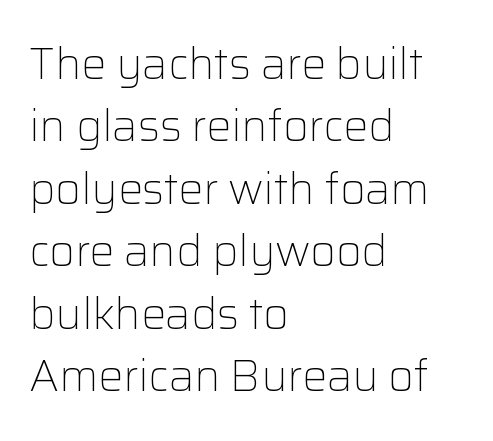
{"serif": "no", "italic": "no", "bold": "no", "weight": "light", "width": "normal", "stroke_contrast": "low", "x_height": "medium", "monospaced": "no", "underline": "no", "align": "left", "line_spacing": "normal", "line_spacing_ratio": 1.42, "letter_spacing": "normal", "letter_spacing_em": 0.0, "glyph_px": 44}
